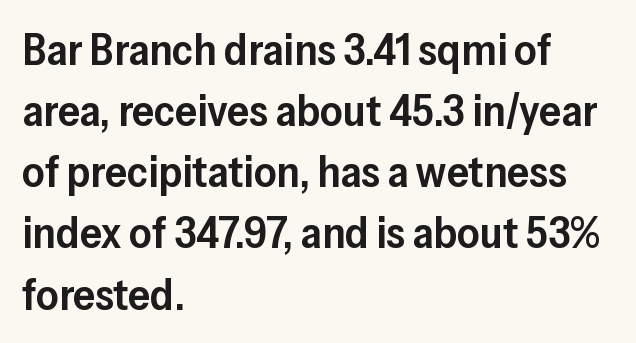
{"serif": "no", "italic": "no", "bold": "semi", "weight": "semibold", "width": "normal", "stroke_contrast": "low", "x_height": "medium", "monospaced": "no", "underline": "no", "align": "left", "line_spacing": "normal", "line_spacing_ratio": 1.39, "letter_spacing": "normal", "letter_spacing_em": 0.0, "glyph_px": 44}
